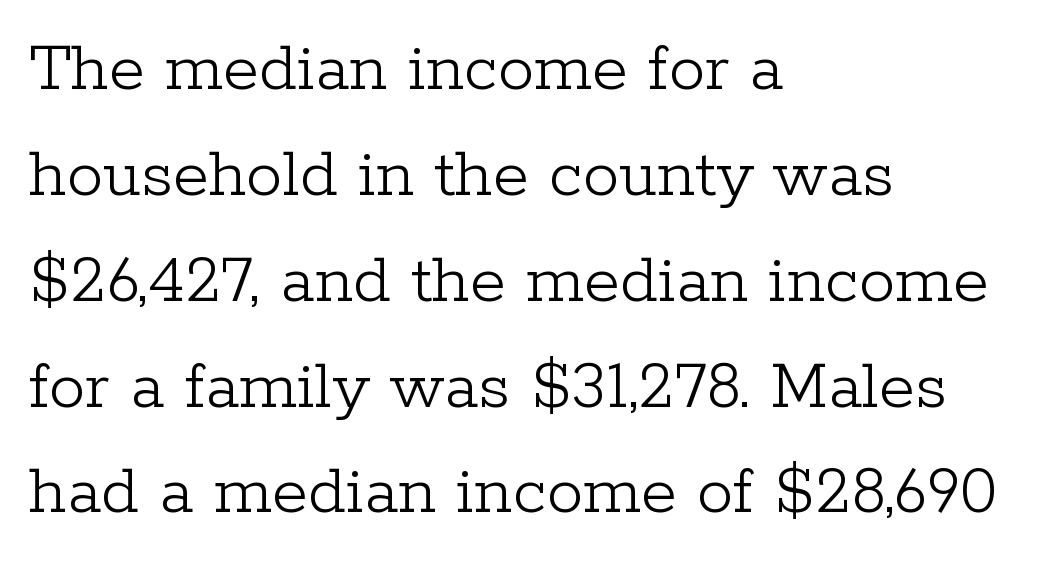
Q: Is the text bold? A: No.
Q: Is the text italic (slanted)? A: No, it is upright.
Q: Is the typeface a serif or a sans-serif typeface? A: Serif.
Q: Is the text underlined? A: No.
Q: How is the paragraph aligned? A: Left-aligned.
Q: Is the spacing between letters normal or unusually wide? A: Normal.
Q: Is the spacing between lines tight, normal or loose? A: Normal.
Q: Width (condensed, normal, or wide)? A: Normal.
Q: Stroke contrast? A: Low.
Q: x-height? A: Medium.
Q: Monospaced? A: No.
